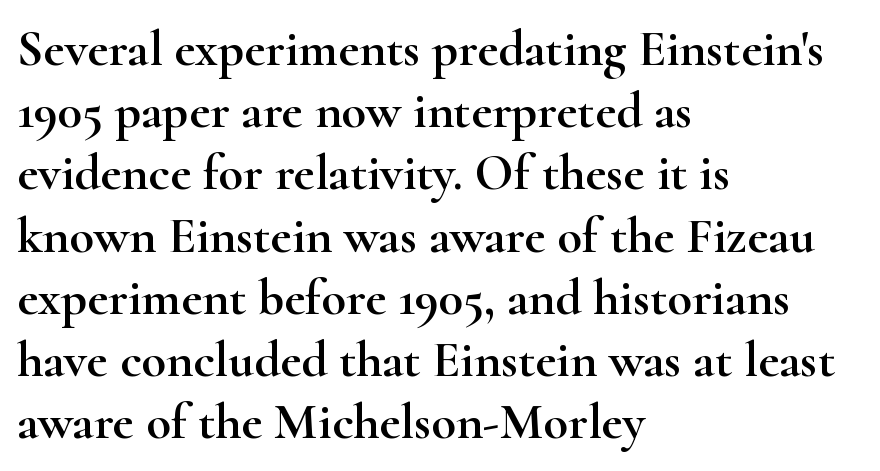
The zone under the glyphs is completely vacant. The rendering uses natural spacing where letterforms have individual widths. Unlike a clean sans, this face finishes its strokes with serifs. The setting favours the left margin, as ordinary paragraphs usually do. The tracking reads as untouched default to a designer's eye. Every character sits straight up, as roman type does.
